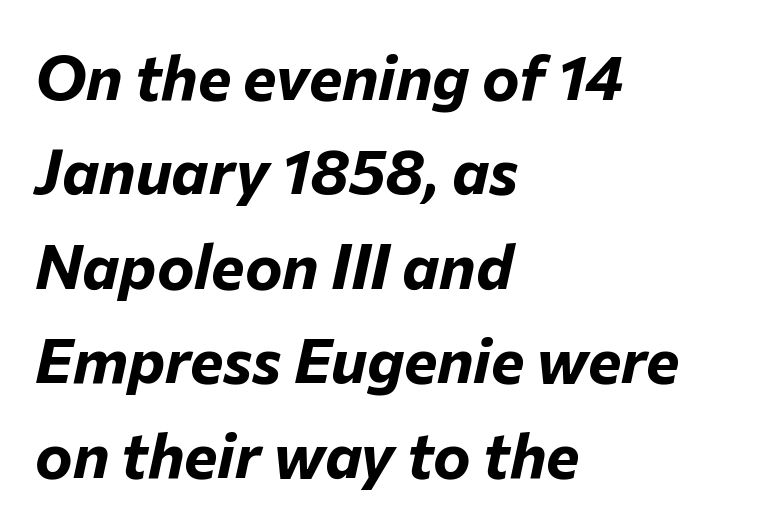
The image shows 63 px bold type, italic (leaning right); set left-aligned, normal line spacing (1.5x), normal letter spacing, not underlined; low stroke contrast and a medium x-height.
